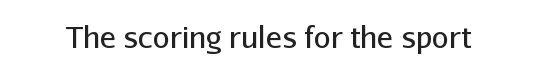
The image shows 30 px regular-weight sans-serif type, upright; set normal letter spacing, not underlined; low stroke contrast and a medium x-height.
